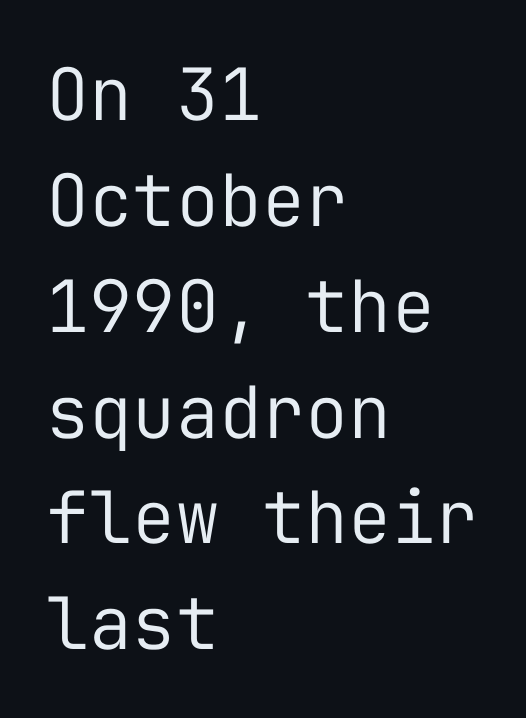
Q: Is the text bold? A: No.
Q: Is the text italic (slanted)? A: No, it is upright.
Q: Is the typeface a serif or a sans-serif typeface? A: Sans-serif.
Q: Is the text underlined? A: No.
Q: How is the paragraph aligned? A: Left-aligned.
Q: Is the spacing between letters normal or unusually wide? A: Normal.
Q: Is the spacing between lines tight, normal or loose? A: Normal.
Q: Width (condensed, normal, or wide)? A: Normal.
Q: Stroke contrast? A: Low.
Q: x-height? A: Medium.
Q: Monospaced? A: Yes.
